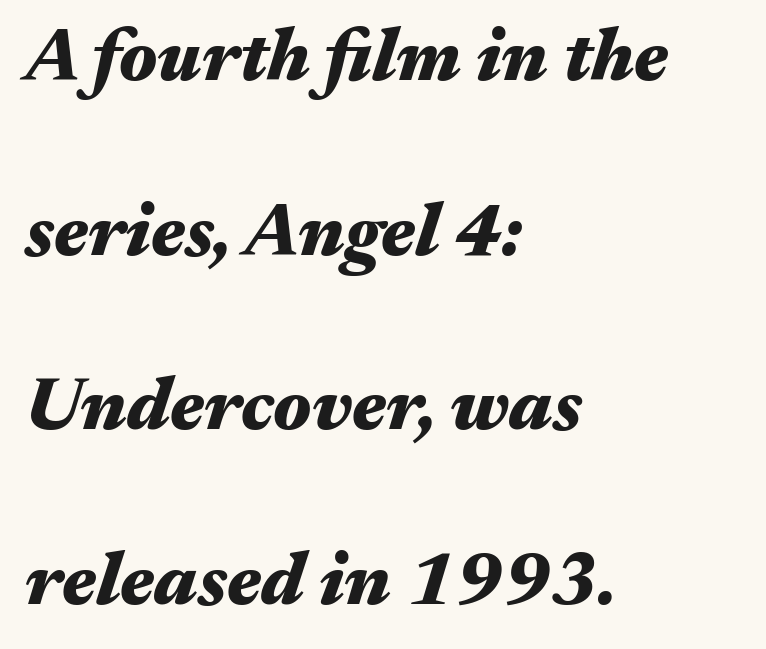
These lines stack with their left ends in a neat column. The face used here has the dense, thick strokes of a bold. Vertically, the passage feels expansive, rows floating well apart. Descender tails drop into unmarked territory. The face used here is rendered with its standard letterfit. These lines are rendered in a variable-pitch font.
